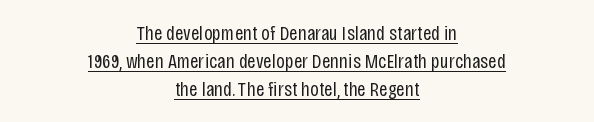
{"italic": "no", "bold": "no", "underline": "yes", "align": "center", "line_spacing": "normal", "line_spacing_ratio": 1.33, "letter_spacing": "normal", "letter_spacing_em": 0.0, "glyph_px": 21}
